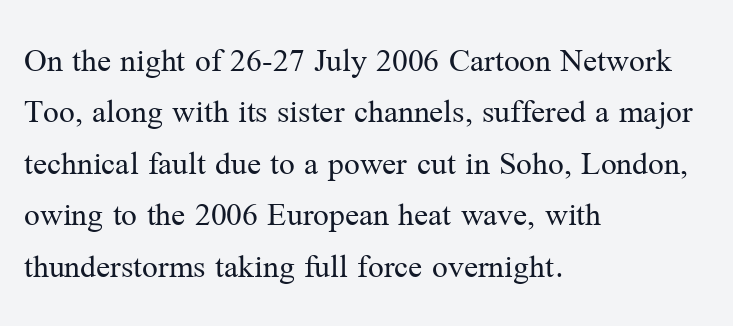
This is not heavy type; no bold has been used. You could not count columns in this text — the font is proportionally spaced. Type style note: has serifs. A typesetter would mark this as roman, not italic. The strip under each line holds only bare page.
